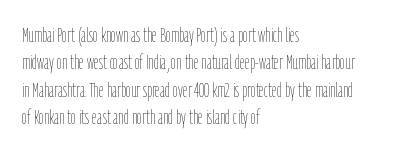
{"italic": "no", "bold": "no", "underline": "no", "align": "left", "line_spacing": "normal", "line_spacing_ratio": 1.37, "letter_spacing": "normal", "letter_spacing_em": 0.0, "glyph_px": 20}
